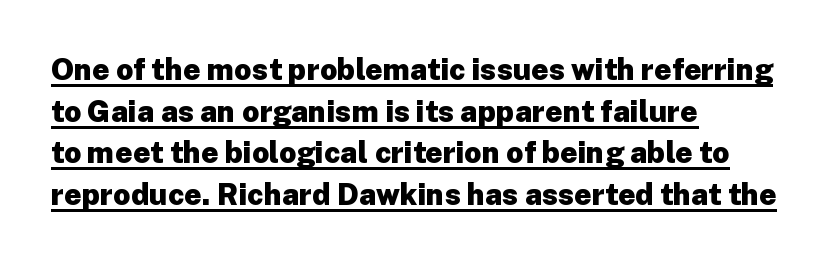
Note the varied advance widths — an 'i' is clearly narrower than an 'm'. The glyphs have the mass of a bold cut. The face used here appears with an underline applied. This is roman type, the default non-slanted kind. Students, note that the glyphs here touch the page at normal intervals.
